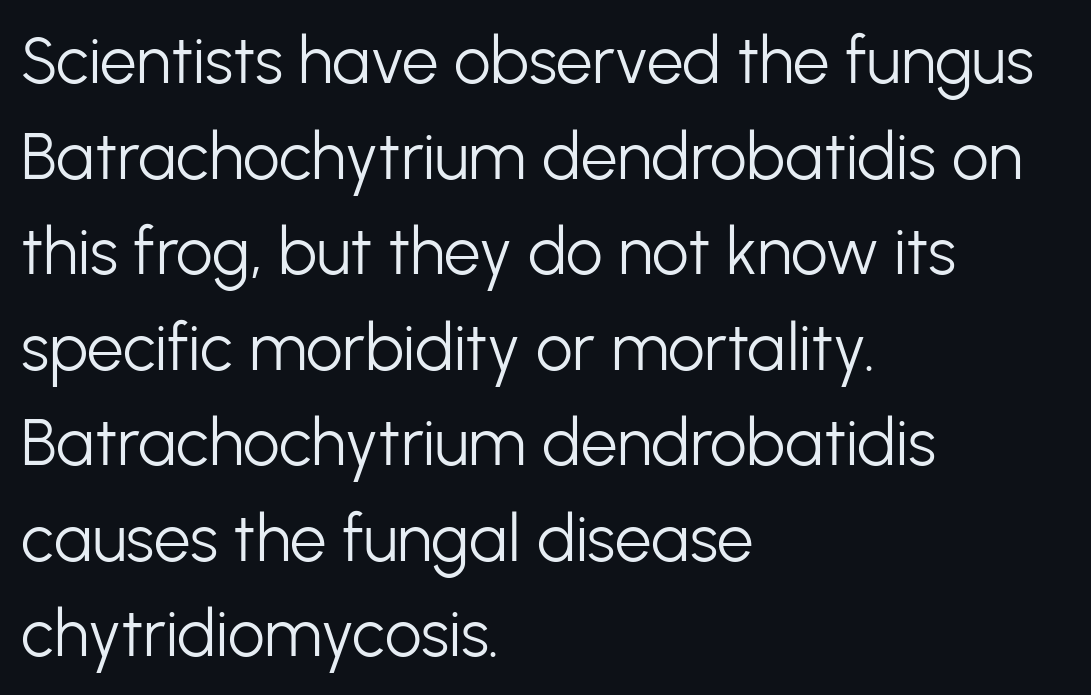
Vertical stems look standard width or narrower in stroke. The characters display no serif detailing; their extremities are plain. The text block is weighted toward the left margin, trailing off unevenly rightward. Descenders hang freely into open space. Line spacing here is normal.
